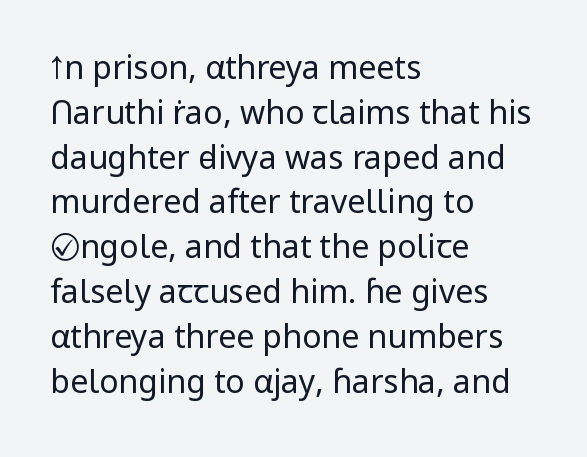
Q: Is the text bold? A: No.
Q: Is the text italic (slanted)? A: No, it is upright.
Q: Is the typeface a serif or a sans-serif typeface? A: Sans-serif.
Q: Is the text underlined? A: No.
Q: How is the paragraph aligned? A: Left-aligned.
Q: Is the spacing between letters normal or unusually wide? A: Normal.
Q: Is the spacing between lines tight, normal or loose? A: Normal.
Q: Width (condensed, normal, or wide)? A: Normal.
Q: Stroke contrast? A: Low.
Q: x-height? A: Medium.
Q: Monospaced? A: No.
